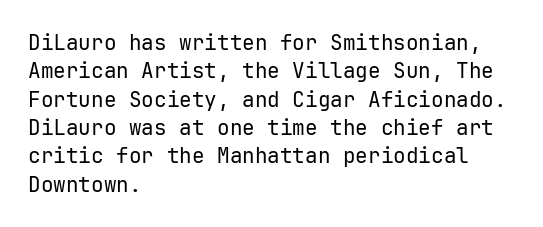
The image shows 21 px text type, upright; set left-aligned, normal line spacing (1.35x), normal letter spacing, not underlined.
